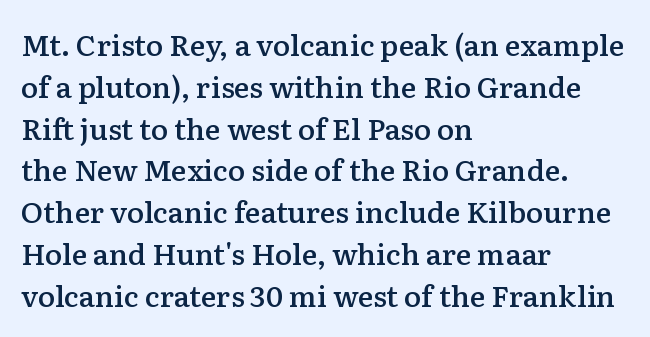
Do the characters align in a grid? No, the font is proportional. No word sits above an underline. Horizontal bands of white between lines are of average thickness. Notice how the stems are strictly vertical — no italics here. You can tell from the footed stems that serif type was used. Does the copy run flush right? No — it runs flush left.
